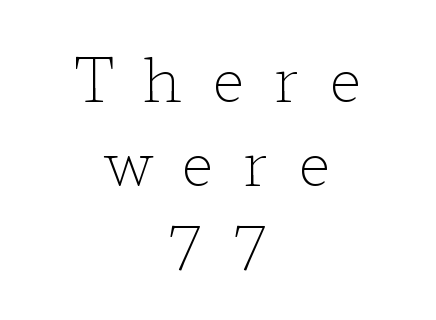
A typesetter would call this heavily tracked-out type. The baseline area is clear. The lines in this sample share a center point and differ in where they start and stop. Summary of vertical rhythm: regular, with standard interline spacing. Observe the serifs anchoring each vertical stroke in this sample.
